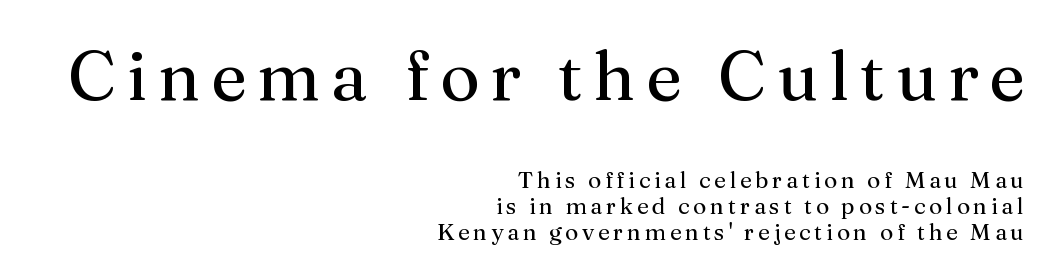
The image shows 69 px regular-weight serif type, upright; set right-aligned, tight line spacing (1.13x), not underlined; the first (top) block is 3.0x larger; medium stroke contrast and a medium x-height.
